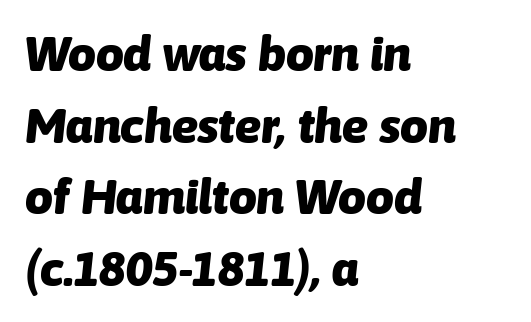
Q: Is the text bold? A: Yes.
Q: Is the text italic (slanted)? A: Yes, it leans right by about 6 degrees.
Q: Is the text underlined? A: No.
Q: How is the paragraph aligned? A: Left-aligned.
Q: Is the spacing between letters normal or unusually wide? A: Normal.
Q: Is the spacing between lines tight, normal or loose? A: Normal.
Q: Width (condensed, normal, or wide)? A: Normal.
Q: Stroke contrast? A: Low.
Q: x-height? A: Medium.
Q: Monospaced? A: No.
